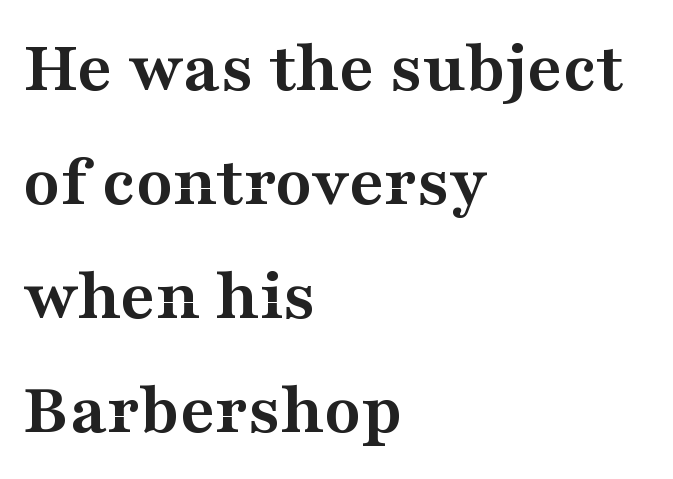
{"serif": "yes", "italic": "no", "bold": "yes", "weight": "semibold", "width": "wide", "stroke_contrast": "medium", "x_height": "medium", "monospaced": "no", "underline": "no", "align": "left", "line_spacing": "normal", "line_spacing_ratio": 1.52, "letter_spacing": "normal", "letter_spacing_em": 0.0, "glyph_px": 75}
